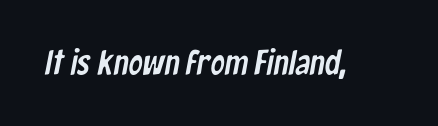
Does the type have serifs? No, each stem ends abruptly. Note the varied advance widths — an 'i' is clearly narrower than an 'm'. Here the glyphs are tracked normally, forming tight word shapes. Rule under the text: the space is simply empty.
